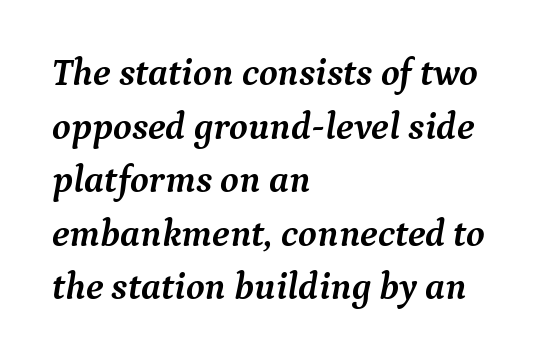
A classic flush-left, rag-right setting is used for this passage. Varying glyph widths throughout — classic text-font behaviour. The passage shown stacks its lines at a standard gap. Underline: absent. Does the lettering tilt? It does — this is italic. Honestly, the letter spacing is just normal — you wouldn't notice it.
